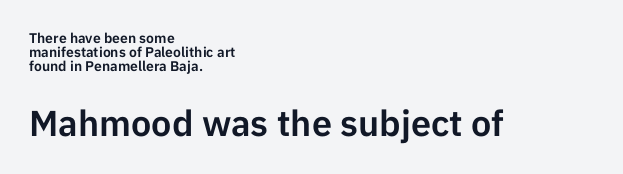
The image shows 36 px sans-serif type, upright; set left-aligned, tight line spacing (1.01x), normal letter spacing, not underlined; the second (bottom) block is 2.57x larger; low stroke contrast and a medium x-height.
